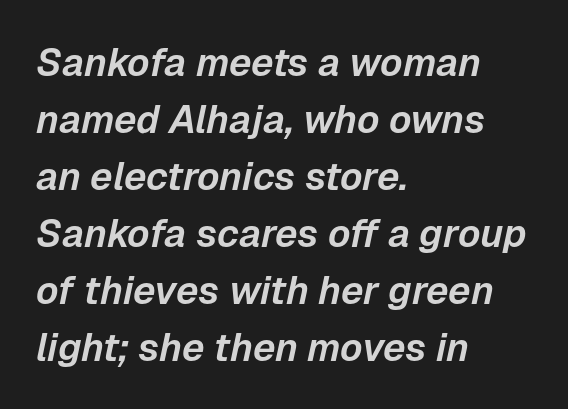
A classic flush-left, rag-right setting is used for this passage. A bare baseline throughout the passage. These lines were composed using italics. The rendering uses natural spacing where letterforms have individual widths. In terms of leading, this rendering sits right in the middle. The letters sit at their default tracking, neither squeezed nor spread.
